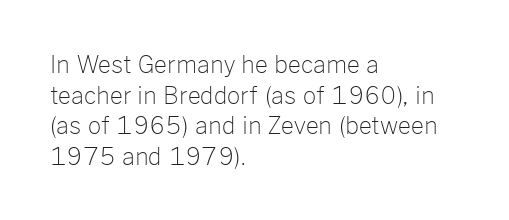
{"italic": "no", "bold": "no", "underline": "no", "align": "left", "line_spacing": "normal", "line_spacing_ratio": 1.33, "letter_spacing": "normal", "letter_spacing_em": 0.0, "glyph_px": 23}
